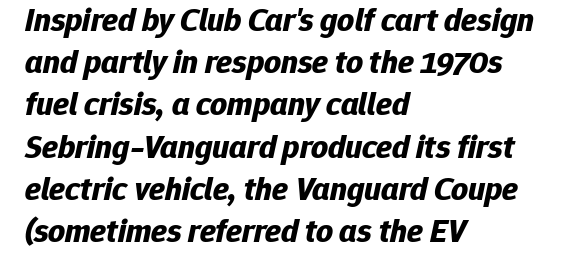
The string is rendered with underlining switched off. The passage shown has conventional tracking throughout. The lettering tilts uniformly, giving the passage an italic look. These lines are set flush left with a ragged right edge. Successive baselines arrive at the customary interval.
